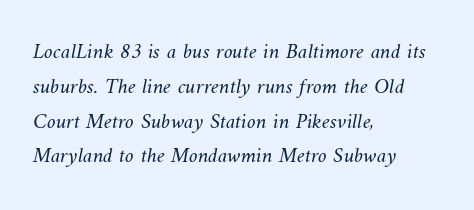
{"bold": "no", "underline": "no", "align": "left", "line_spacing": "normal", "line_spacing_ratio": 1.58, "letter_spacing": "normal", "letter_spacing_em": 0.0, "glyph_px": 22}
